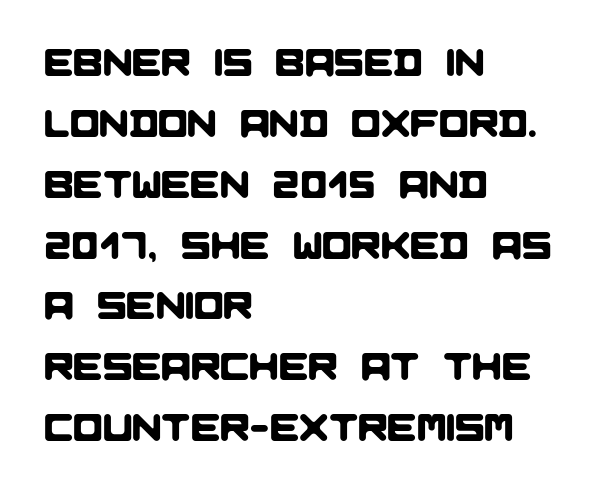
{"serif": "no", "width": "normal", "stroke_contrast": "low", "x_height": "large", "monospaced": "no", "underline": "no", "align": "left", "line_spacing": "normal", "line_spacing_ratio": 1.56, "letter_spacing": "normal", "letter_spacing_em": 0.0, "glyph_px": 39}
